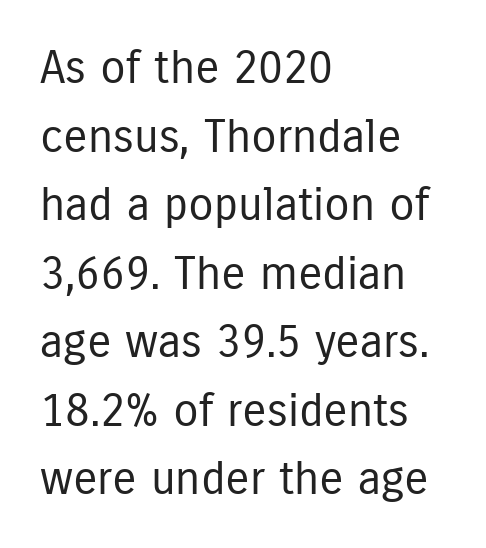
The image shows 46 px regular-weight, condensed sans-serif type, upright; set left-aligned, normal line spacing (1.49x), normal letter spacing, not underlined; low stroke contrast and a medium x-height.
